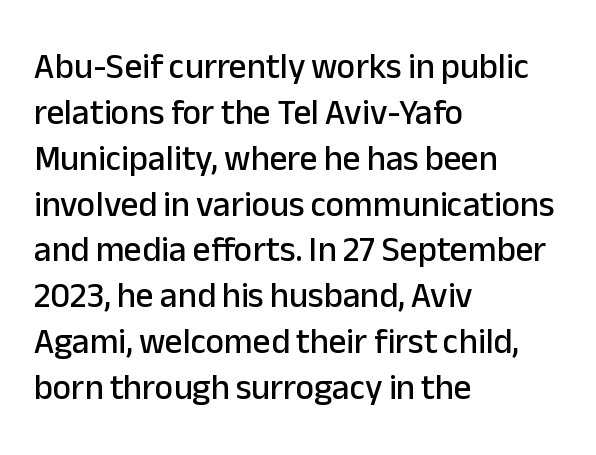
{"serif": "no", "italic": "no", "width": "normal", "stroke_contrast": "low", "x_height": "medium", "monospaced": "no", "underline": "no", "align": "left", "line_spacing": "normal", "line_spacing_ratio": 1.31, "letter_spacing": "normal", "letter_spacing_em": 0.0, "glyph_px": 35}
